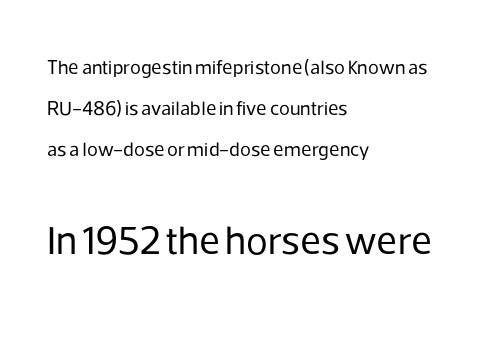
{"serif": "no", "italic": "no", "bold": "no", "weight": "regular", "width": "normal", "stroke_contrast": "low", "x_height": "medium", "monospaced": "no", "underline": "no", "align": "left", "line_spacing": "loose", "line_spacing_ratio": 2.04, "letter_spacing": "normal", "letter_spacing_em": 0.0, "larger_block": "second", "size_ratio": 2.0, "glyph_px": 40}
